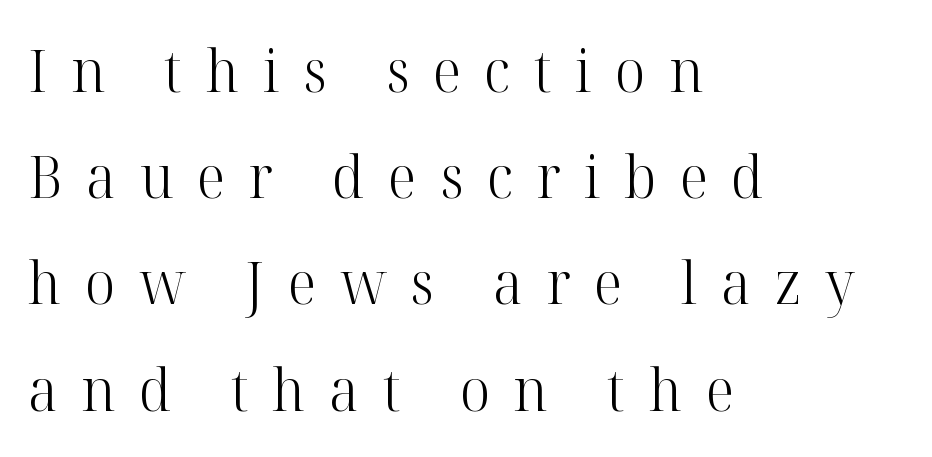
{"serif": "yes", "italic": "no", "bold": "no", "weight": "light", "width": "normal", "stroke_contrast": "high", "x_height": "medium", "monospaced": "no", "underline": "no", "align": "left", "line_spacing_ratio": 1.8, "letter_spacing": "wide", "letter_spacing_em": 0.4, "glyph_px": 59}
